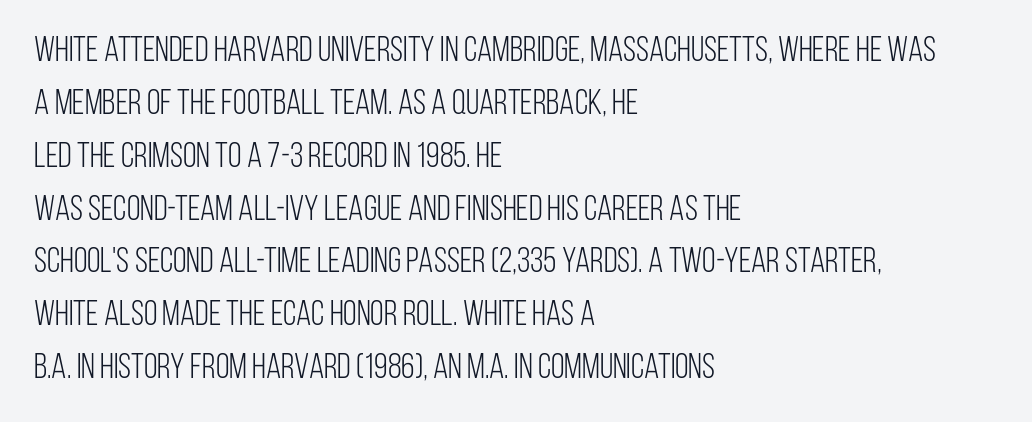
{"serif": "no", "italic": "no", "bold": "no", "weight": "light", "width": "condensed", "stroke_contrast": "low", "x_height": "large", "monospaced": "no", "underline": "no", "align": "left", "line_spacing": "normal", "line_spacing_ratio": 1.51, "letter_spacing": "normal", "letter_spacing_em": 0.0, "glyph_px": 35}
